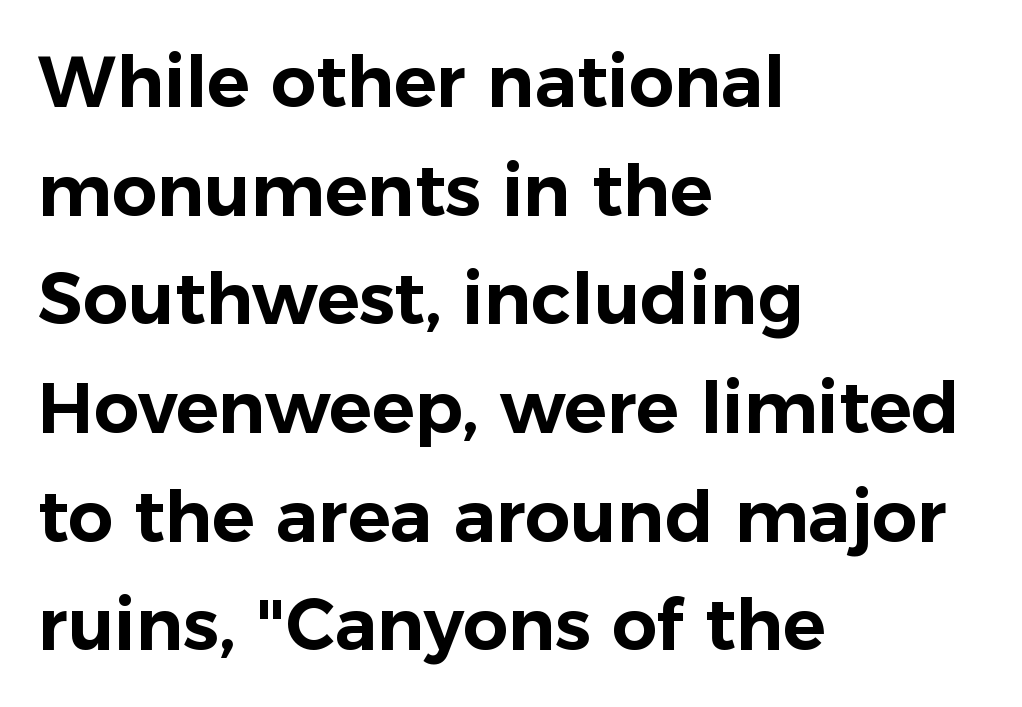
If you drew a line through each stem, it would be perfectly vertical. The letters sit at their default tracking, neither squeezed nor spread. Spacing verdict: proportional, widths tailored to each character. A normal amount of white space separates one row of letters from the next. Note: no serifs on the glyphs.
